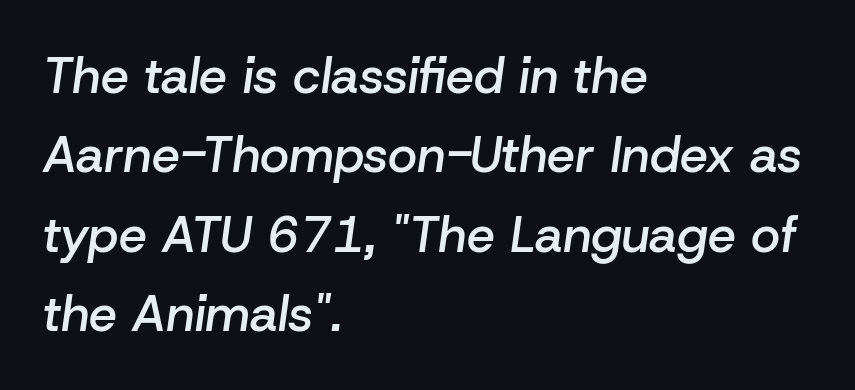
{"italic": "yes", "lean": "right", "slant_degrees": 8, "bold": "semi", "weight": "semibold", "width": "normal", "stroke_contrast": "low", "x_height": "medium", "monospaced": "no", "underline": "no", "align": "left", "line_spacing": "normal", "line_spacing_ratio": 1.59, "letter_spacing": "normal", "letter_spacing_em": 0.0, "glyph_px": 50}
